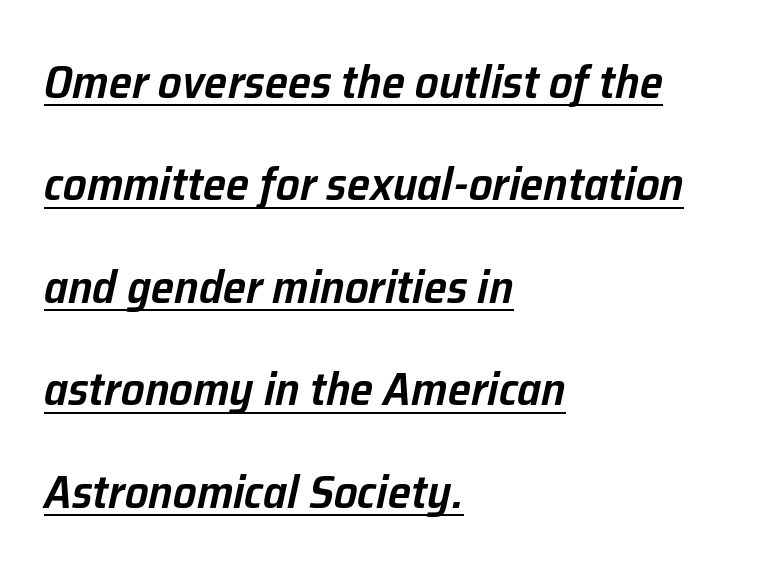
The image shows 47 px semibold type, italic (leaning right); set left-aligned, loose line spacing (2.18x), normal letter spacing, underlined; low stroke contrast and a medium x-height.
